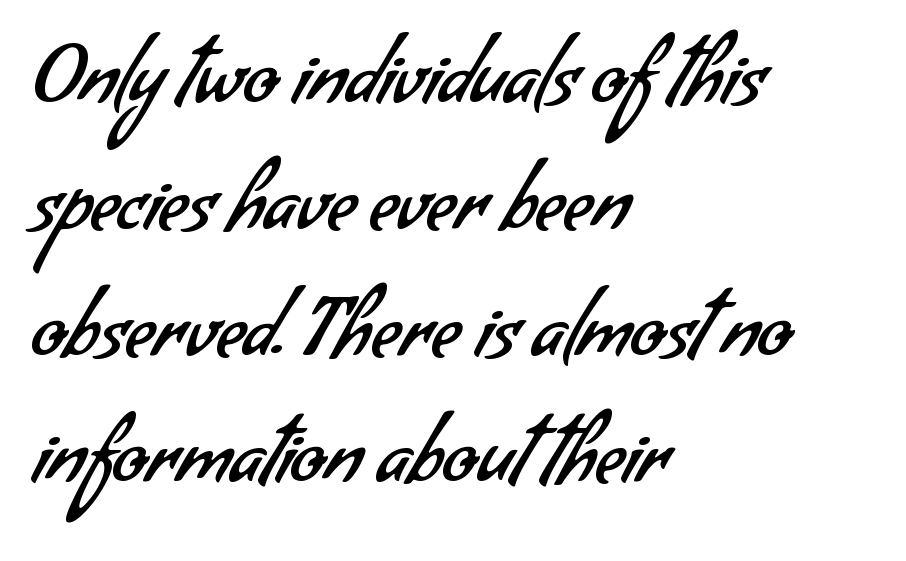
{"serif": "no", "bold": "no", "weight": "regular", "width": "normal", "stroke_contrast": "low", "x_height": "small", "monospaced": "no", "underline": "no", "align": "left", "line_spacing": "normal", "line_spacing_ratio": 1.58, "letter_spacing": "normal", "letter_spacing_em": 0.0, "glyph_px": 80}
